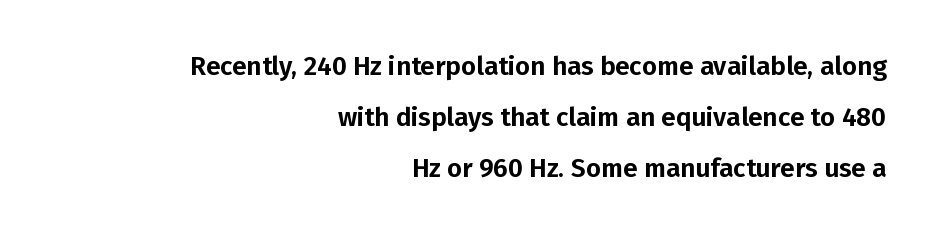
{"italic": "no", "underline": "no", "align": "right", "line_spacing": "loose", "line_spacing_ratio": 1.96, "letter_spacing": "normal", "letter_spacing_em": 0.0, "glyph_px": 26}
